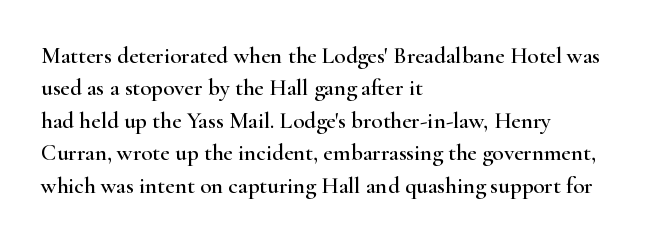
Q: Is the text italic (slanted)? A: No, it is upright.
Q: Is the text underlined? A: No.
Q: How is the paragraph aligned? A: Left-aligned.
Q: Is the spacing between letters normal or unusually wide? A: Normal.
Q: Is the spacing between lines tight, normal or loose? A: Normal.
